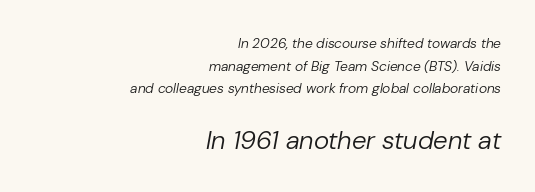
The image shows 26 px text type, italic (leaning right); set right-aligned, normal line spacing (1.62x), normal letter spacing, not underlined; the second (bottom) block is 1.86x larger.
